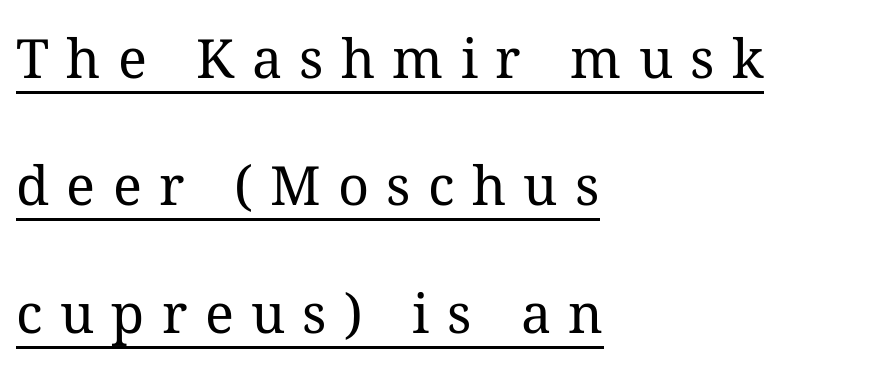
Q: Is the text bold? A: No.
Q: Is the text italic (slanted)? A: No, it is upright.
Q: Is the text underlined? A: Yes.
Q: How is the paragraph aligned? A: Left-aligned.
Q: Is the spacing between letters normal or unusually wide? A: Unusually wide.
Q: Is the spacing between lines tight, normal or loose? A: Loose.
Q: Width (condensed, normal, or wide)? A: Normal.
Q: Stroke contrast? A: Medium.
Q: x-height? A: Medium.
Q: Monospaced? A: No.
